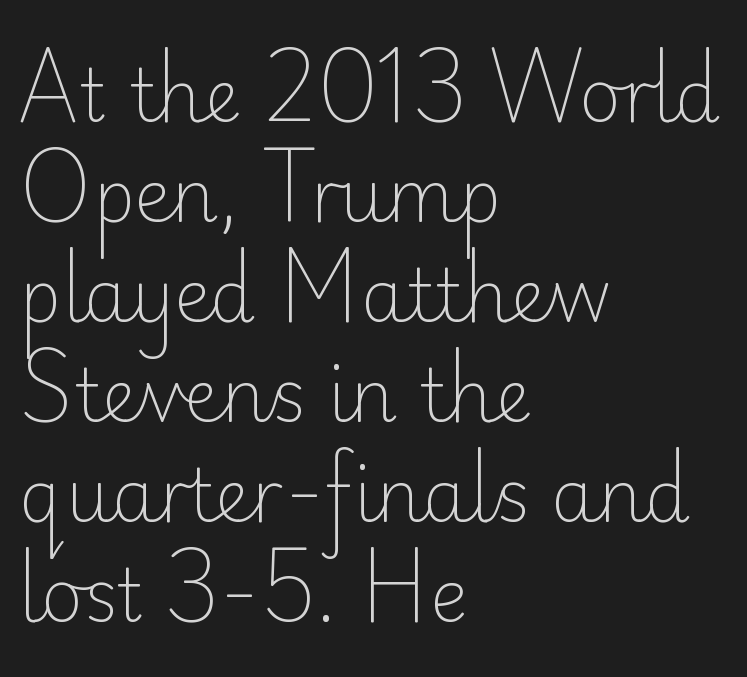
{"serif": "no", "italic": "no", "bold": "no", "weight": "light", "width": "normal", "stroke_contrast": "low", "x_height": "small", "monospaced": "no", "underline": "no", "align": "left", "line_spacing": "normal", "line_spacing_ratio": 1.39, "letter_spacing": "normal", "letter_spacing_em": 0.0, "glyph_px": 72}
